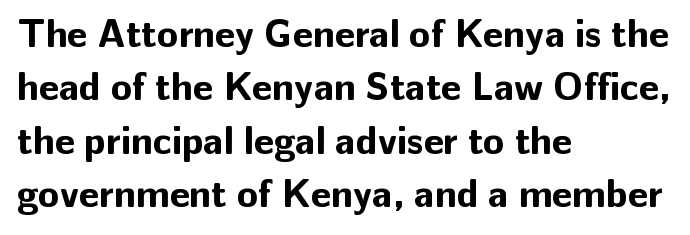
The compositor pushed each line to the left boundary. Nothing sits at the stroke ends, so this counts as sans-serif. Each new line begins a customary step beneath the previous one. These lines keep a tight, regular rhythm from letter to letter. This is the regular roman posture of the typeface. Letters rest on an invisible, unmarked baseline.
